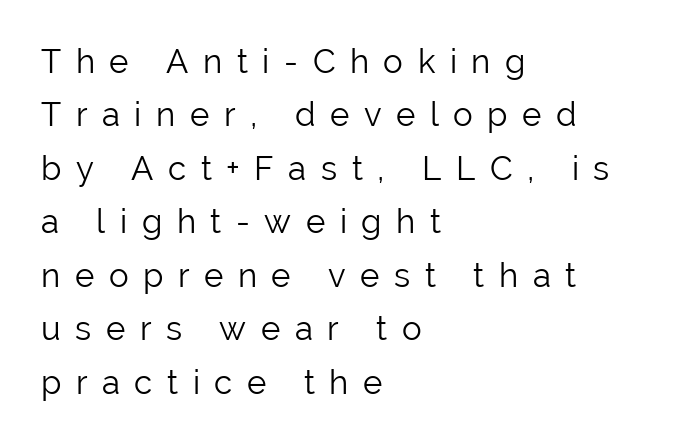
The designer left line spacing at the default. No chunkiness to these letters — they're not bold. Someone cranked the tracking dial way up on this one. Observe the absence of serifs on each vertical stroke in this sample. Casual observation: everything's shoved over to the left. The passage shown is typed in a proportional face where columns would drift.
